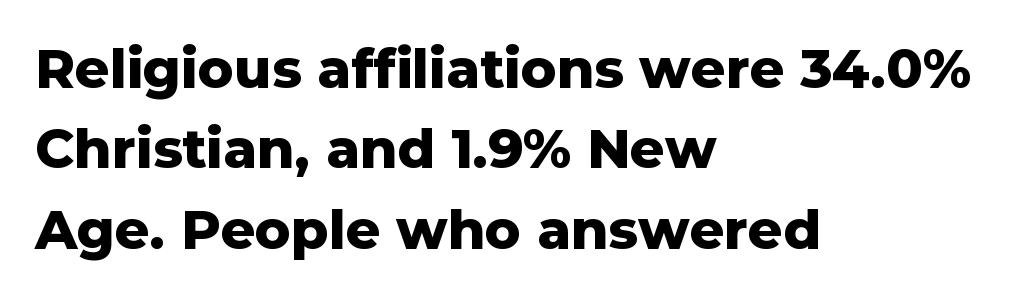
Horizontal bands of white between lines are of average thickness. Tracking value appears to be zero — textbook default spacing. Any mark beneath the type? The region is blank. Think of a printed novel: that variable character pitch is what you see here. The letters stand straight up with perfectly vertical stems. Visually the block forms a straight wall on the left and a jagged coastline on the right.
